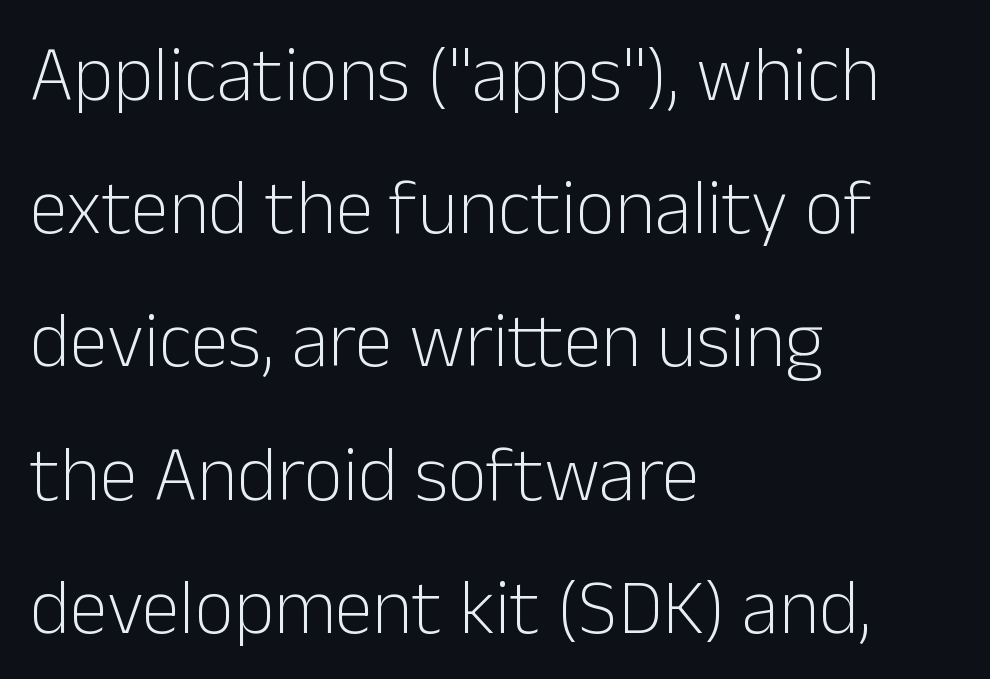
The image shows 77 px light sans-serif type, upright; set left-aligned, line spacing 1.73x, normal letter spacing, not underlined; low stroke contrast and a medium x-height.
